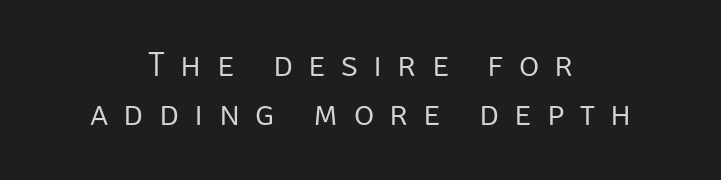
Q: Is the text bold? A: No.
Q: Is the text italic (slanted)? A: No, it is upright.
Q: Is the typeface a serif or a sans-serif typeface? A: Sans-serif.
Q: Is the text underlined? A: No.
Q: How is the paragraph aligned? A: Centered.
Q: Is the spacing between letters normal or unusually wide? A: Unusually wide.
Q: Is the spacing between lines tight, normal or loose? A: Normal.
Q: Width (condensed, normal, or wide)? A: Normal.
Q: Stroke contrast? A: Low.
Q: x-height? A: Large.
Q: Monospaced? A: No.
